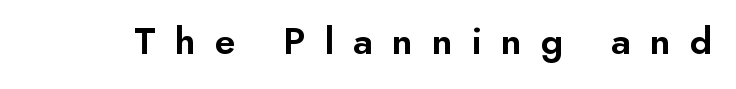
Tracking value appears strongly positive — letters spread wide. A typesetter would call this proportional, since set widths differ per character. This is roman type, the default non-slanted kind. Does the type have serifs? No, each stem ends abruptly.
